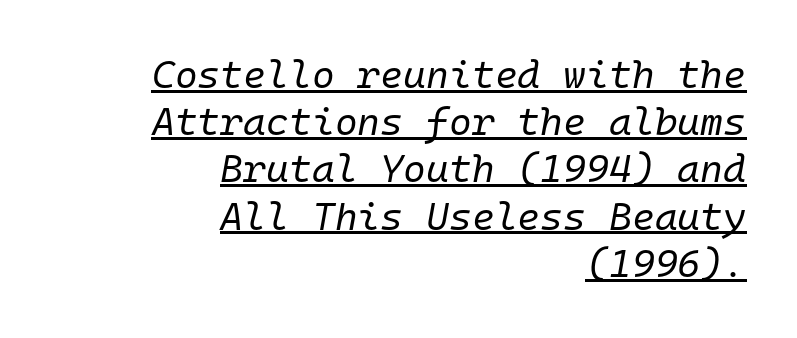
Is there an underline? Yes — a line sits under the letters. The face used here is rendered with its standard letterfit. Each line ends at the same right margin while the left side varies. A typesetter would call this monospace, since all characters share one set width. Heft: none added — not bold.
